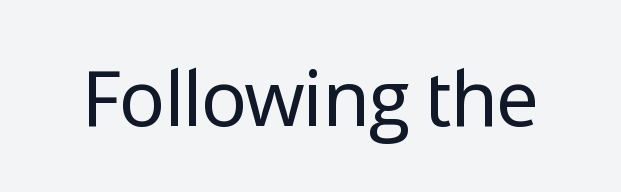
{"serif": "no", "italic": "no", "bold": "no", "weight": "regular", "width": "normal", "stroke_contrast": "low", "x_height": "medium", "monospaced": "no", "underline": "no", "letter_spacing": "normal", "letter_spacing_em": 0.0, "glyph_px": 77}
